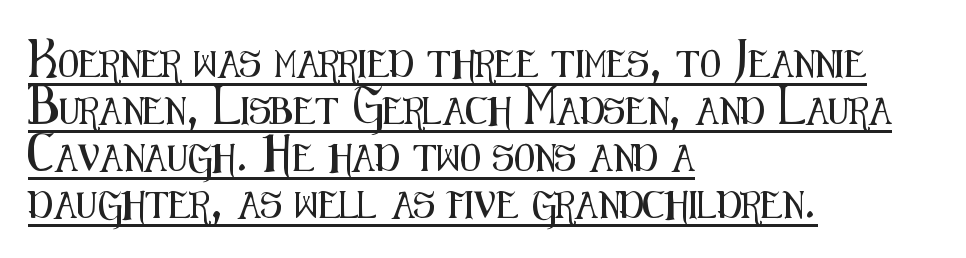
This sample uses plain, unmodified letter spacing. The letters stand upright; this is a roman face. Line starts are locked; line ends wander. Caption: lettering with a line underneath.
